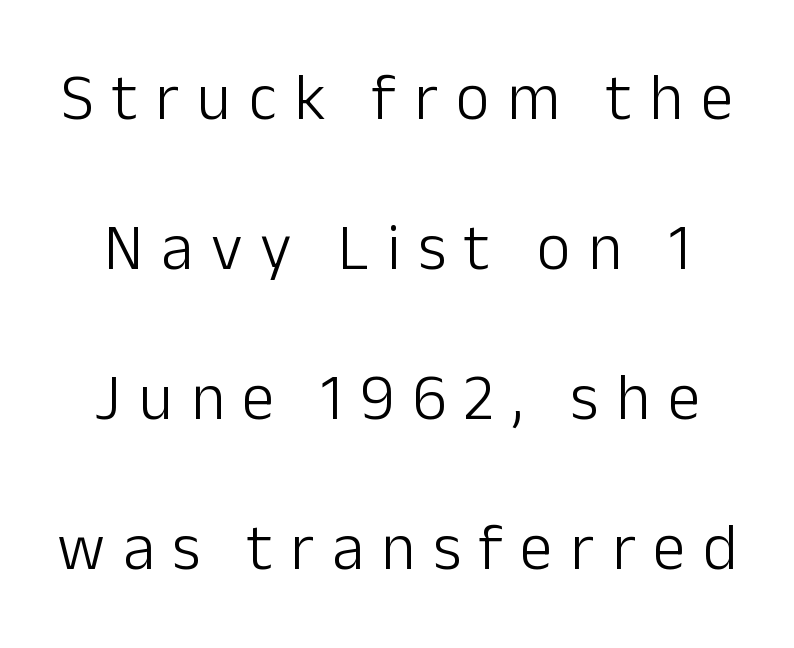
The image shows 65 px light sans-serif type, upright; set centered, loose line spacing (2.31x), unusually wide letter spacing (+0.27 em), not underlined; low stroke contrast and a medium x-height.
